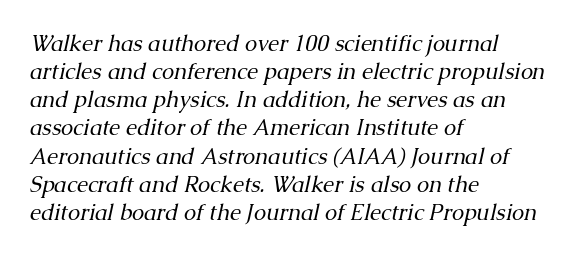
Rule under the text: the space is simply empty. Letters have the restrained weight of plain body copy at most. Caption: multi-line text, flush left, ragged right. Successive baselines arrive at the customary interval. The whole block is typeset with a tilt.
